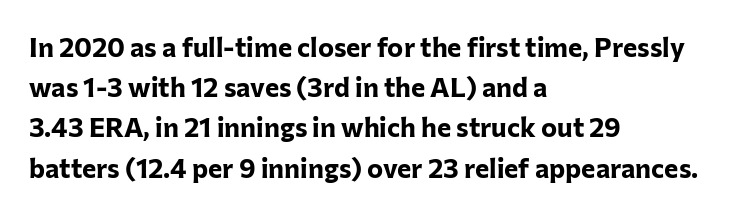
The rag falls on the right side of this text block. The axis of the letterforms is exactly vertical. Descender tails drop into unmarked territory. Inter-character spacing is left at the font's built-in metrics. Heavy, bold letterforms.
